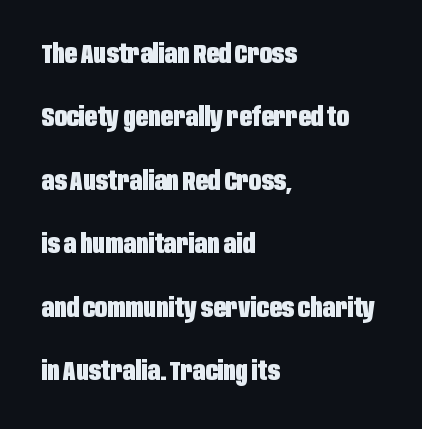
The image shows 27 px bold type, upright; set left-aligned, loose line spacing (2.35x), normal letter spacing, not underlined.
